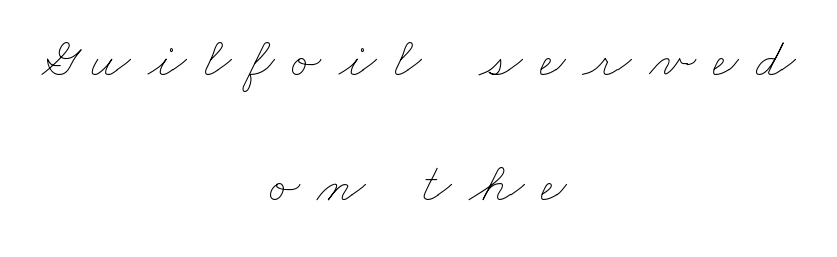
Leading is clearly above the norm, producing a sparse column. The passage shown has open, widely tracked lettering throughout. Varying glyph widths throughout — classic text-font behaviour. The text block is weighted toward neither margin, spreading evenly from the middle.
